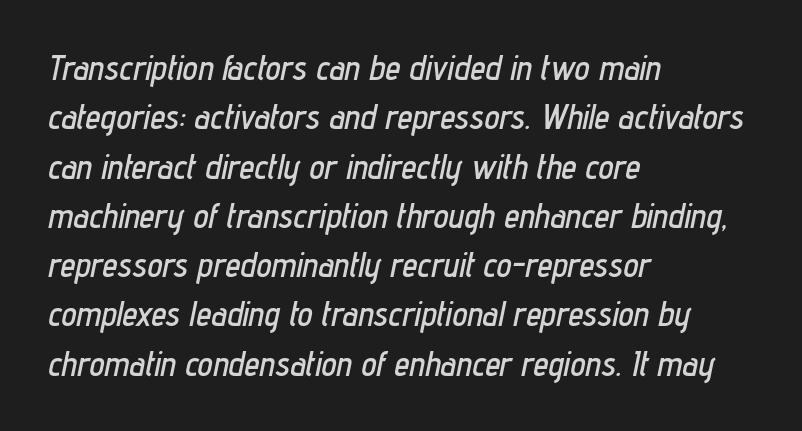
{"italic": "yes", "lean": "right", "slant_degrees": 12, "width": "condensed", "stroke_contrast": "low", "x_height": "medium", "monospaced": "no", "underline": "no", "align": "left", "line_spacing": "normal", "line_spacing_ratio": 1.45, "letter_spacing": "normal", "letter_spacing_em": 0.0, "glyph_px": 34}
